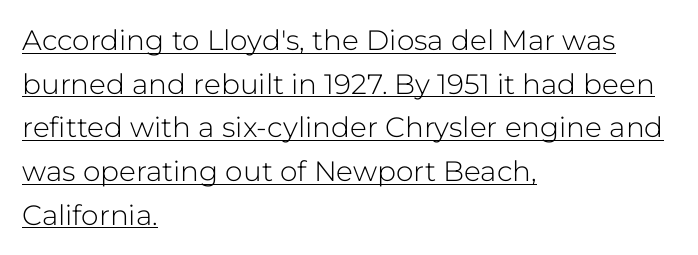
Q: Is the text bold? A: No.
Q: Is the text italic (slanted)? A: No, it is upright.
Q: Is the typeface a serif or a sans-serif typeface? A: Sans-serif.
Q: Is the text underlined? A: Yes.
Q: How is the paragraph aligned? A: Left-aligned.
Q: Is the spacing between letters normal or unusually wide? A: Normal.
Q: Is the spacing between lines tight, normal or loose? A: Normal.
Q: Width (condensed, normal, or wide)? A: Normal.
Q: Stroke contrast? A: Low.
Q: x-height? A: Medium.
Q: Monospaced? A: No.
